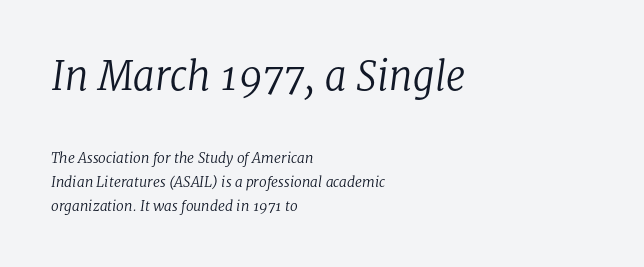
The image shows 39 px regular-weight serif type, italic (leaning right); set left-aligned, line spacing 1.72x, normal letter spacing, not underlined; the first (top) block is 2.79x larger; low stroke contrast and a medium x-height.
